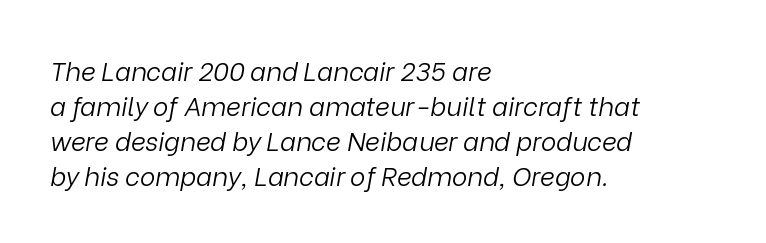
{"italic": "yes", "lean": "right", "slant_degrees": 9, "bold": "no", "underline": "no", "align": "left", "line_spacing": "normal", "line_spacing_ratio": 1.35, "letter_spacing": "normal", "letter_spacing_em": 0.0, "glyph_px": 26}
